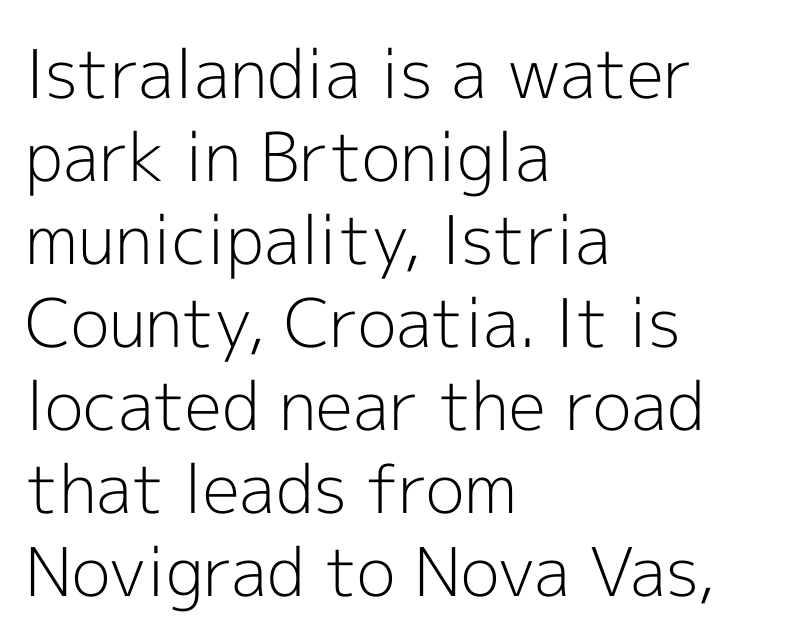
{"serif": "no", "italic": "no", "bold": "no", "weight": "light", "width": "normal", "x_height": "medium", "monospaced": "no", "underline": "no", "align": "left", "line_spacing_ratio": 1.24, "letter_spacing": "normal", "letter_spacing_em": 0.0, "glyph_px": 67}
